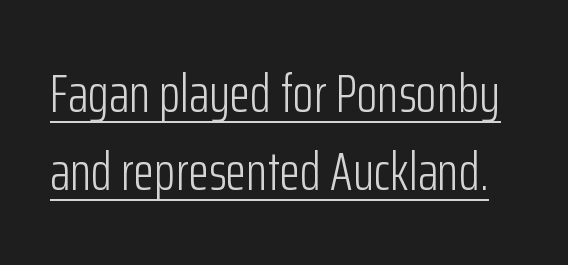
Has an underline been added? It has. This rendering employs a face without finishing strokes, i.e., a sans-serif. Nothing heavy about these letters — not bold at all. The axis of the letterforms is exactly vertical.
